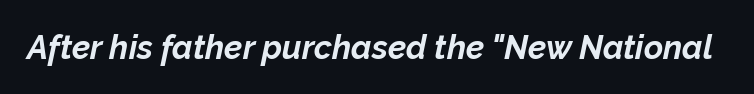
Q: Is the text bold? A: Yes.
Q: Is the text italic (slanted)? A: Yes, it leans right by about 12 degrees.
Q: Is the text underlined? A: No.
Q: Is the spacing between letters normal or unusually wide? A: Normal.
Q: Width (condensed, normal, or wide)? A: Normal.
Q: Stroke contrast? A: Low.
Q: x-height? A: Medium.
Q: Monospaced? A: No.
